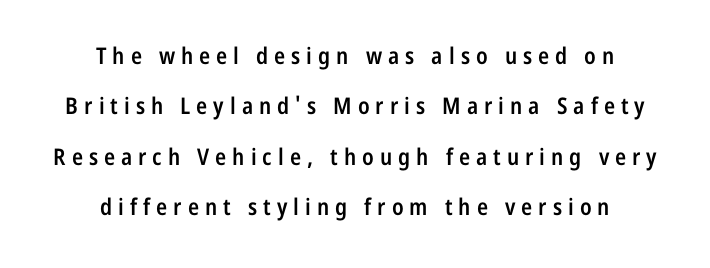
Tall strokes in this sample are plumb rather than angled. Does the leading feel generous? Absolutely, it's lavish. Here the glyphs are tracked loosely, breaking word shapes into spaced letters. The baseline area is clear.
